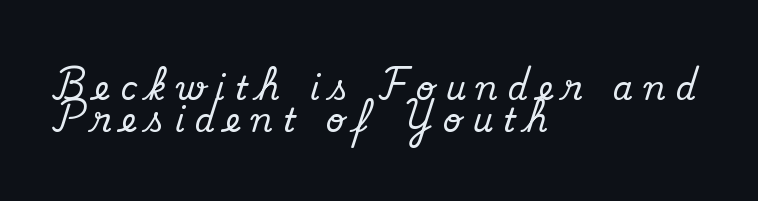
Q: Is the text italic (slanted)? A: Yes.
Q: Is the typeface a serif or a sans-serif typeface? A: Serif.
Q: Is the text underlined? A: No.
Q: How is the paragraph aligned? A: Left-aligned.
Q: Is the spacing between letters normal or unusually wide? A: Unusually wide.
Q: Is the spacing between lines tight, normal or loose? A: Tight.
Q: Width (condensed, normal, or wide)? A: Normal.
Q: Stroke contrast? A: Medium.
Q: x-height? A: Small.
Q: Monospaced? A: No.
